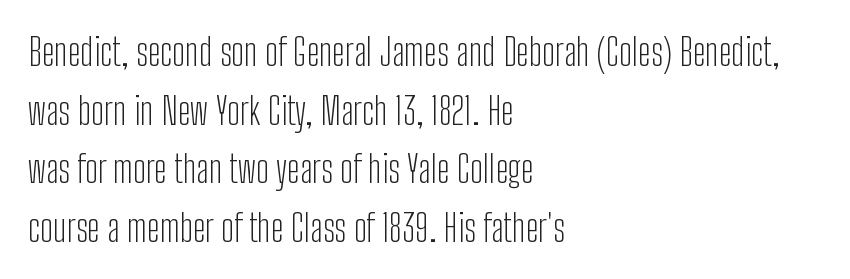
Q: Is the text bold? A: No.
Q: Is the text italic (slanted)? A: No, it is upright.
Q: Is the typeface a serif or a sans-serif typeface? A: Sans-serif.
Q: Is the text underlined? A: No.
Q: How is the paragraph aligned? A: Left-aligned.
Q: Is the spacing between letters normal or unusually wide? A: Normal.
Q: Is the spacing between lines tight, normal or loose? A: Normal.
Q: Width (condensed, normal, or wide)? A: Condensed.
Q: Stroke contrast? A: Low.
Q: x-height? A: Medium.
Q: Monospaced? A: No.
